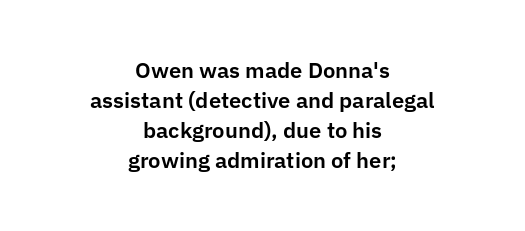
The image shows 22 px text type, upright; set centered, normal line spacing (1.37x), normal letter spacing, not underlined.
